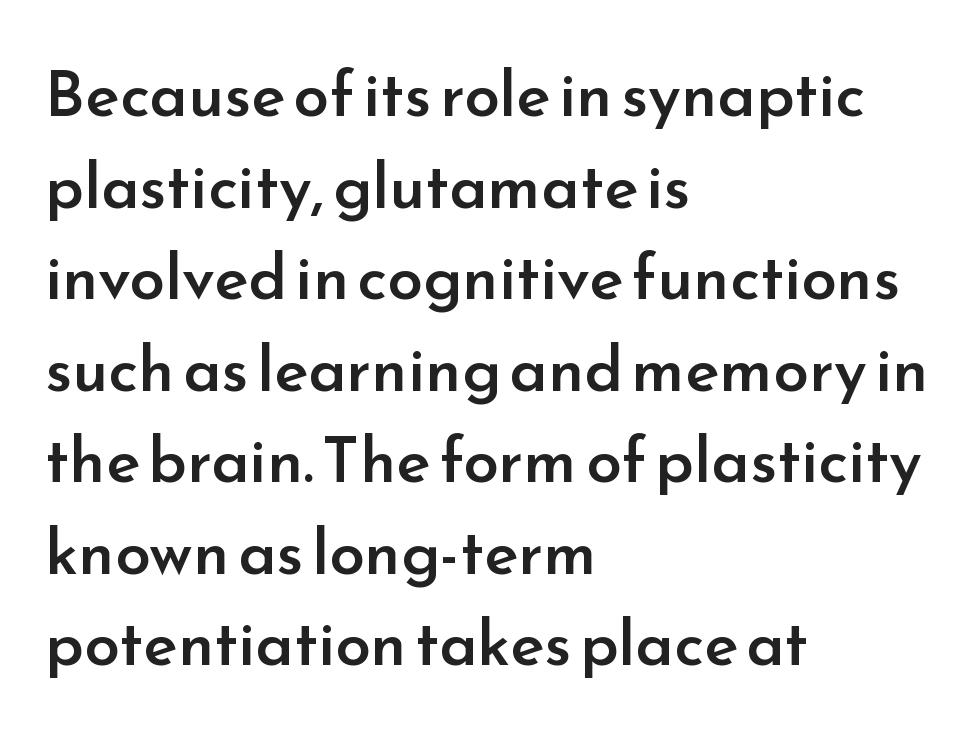
The image shows 64 px semibold sans-serif type, upright; set left-aligned, normal line spacing (1.43x), normal letter spacing, not underlined; low stroke contrast and a small x-height.
